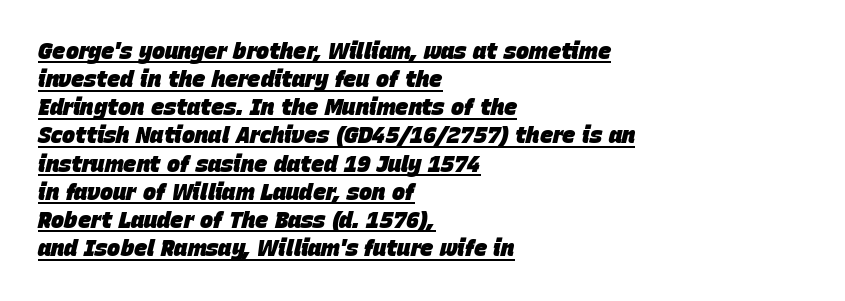
The whole block is typeset with a tilt. Every word sits above its own underline. I'd describe the lettering as bold — thick and assertive. Letter spacing: default. If you measured baseline to baseline, you'd find a middling distance.
